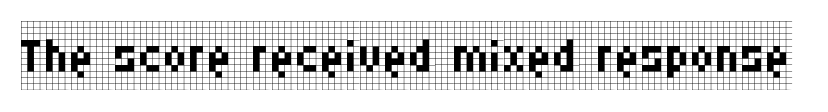
Q: Is the text bold? A: No.
Q: Is the text italic (slanted)? A: No, it is upright.
Q: Is the typeface a serif or a sans-serif typeface? A: Serif.
Q: Is the text underlined? A: No.
Q: Is the spacing between letters normal or unusually wide? A: Normal.
Q: Width (condensed, normal, or wide)? A: Condensed.
Q: Stroke contrast? A: Low.
Q: x-height? A: Large.
Q: Monospaced? A: No.
